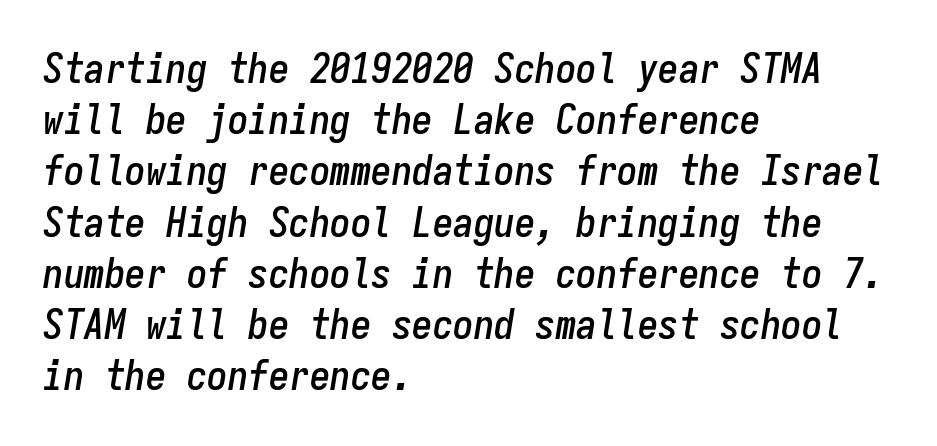
The image shows 41 px condensed type, italic (leaning right), monospaced; set left-aligned, normal line spacing (1.25x), normal letter spacing, not underlined; low stroke contrast and a medium x-height.
